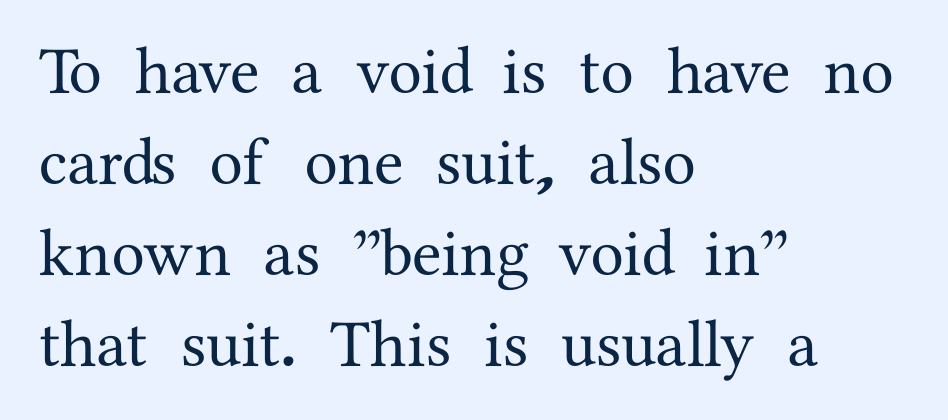
The image shows 67 px serif type, upright; set left-aligned, normal line spacing (1.36x), normal letter spacing, not underlined; medium stroke contrast and a medium x-height.
